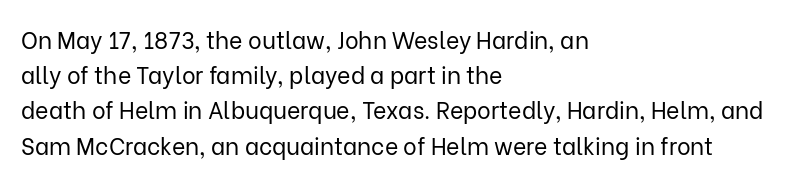
A typesetter would call this leading conventional body-copy spacing. Casual observation: everything's shoved over to the left. Counters stay open thanks to moderate or lighter strokes. The lettering stays uniformly vertical, giving the passage a roman look. No extra tracking has been applied to these lines. The gap between lines stays unmarked.
